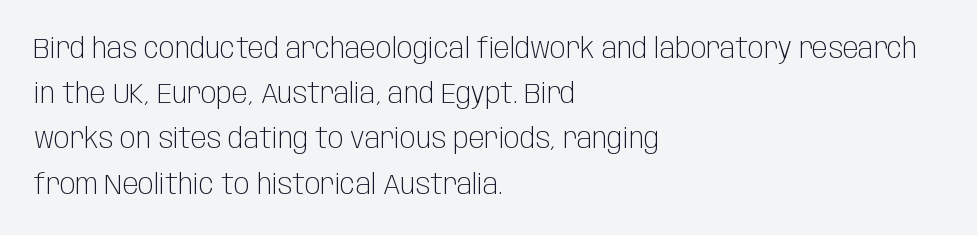
The weight tops out at a normal text grade. These lines are rendered in a variable-pitch font. Descenders hang freely into open space. Notice how the passage keeps a crisp vertical edge on the left only.
